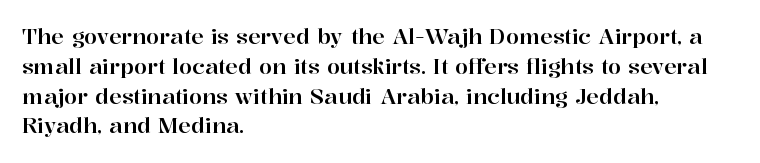
Q: Is the text italic (slanted)? A: No, it is upright.
Q: Is the text underlined? A: No.
Q: How is the paragraph aligned? A: Left-aligned.
Q: Is the spacing between letters normal or unusually wide? A: Normal.
Q: Is the spacing between lines tight, normal or loose? A: Normal.
